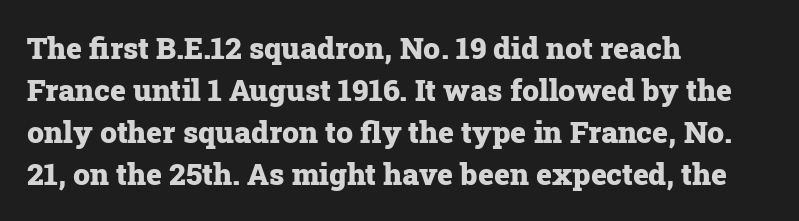
Q: Is the text bold? A: Yes.
Q: Is the text italic (slanted)? A: No, it is upright.
Q: Is the typeface a serif or a sans-serif typeface? A: Serif.
Q: Is the text underlined? A: No.
Q: How is the paragraph aligned? A: Left-aligned.
Q: Is the spacing between letters normal or unusually wide? A: Normal.
Q: Is the spacing between lines tight, normal or loose? A: Normal.
Q: Width (condensed, normal, or wide)? A: Normal.
Q: Stroke contrast? A: Low.
Q: x-height? A: Medium.
Q: Monospaced? A: No.
